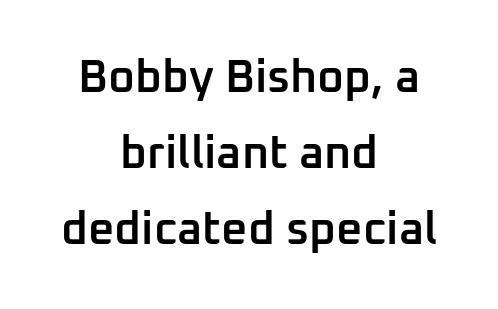
The image shows 46 px semibold sans-serif type, upright; set centered, normal line spacing (1.65x), normal letter spacing, not underlined; low stroke contrast and a medium x-height.
